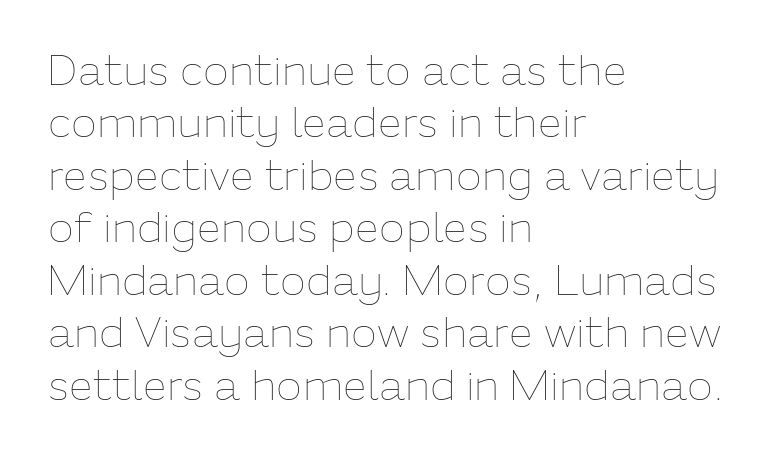
{"italic": "no", "bold": "no", "weight": "thin", "width": "normal", "stroke_contrast": "low", "x_height": "medium", "monospaced": "no", "underline": "no", "align": "left", "line_spacing_ratio": 1.22, "letter_spacing": "normal", "letter_spacing_em": 0.0, "glyph_px": 43}
